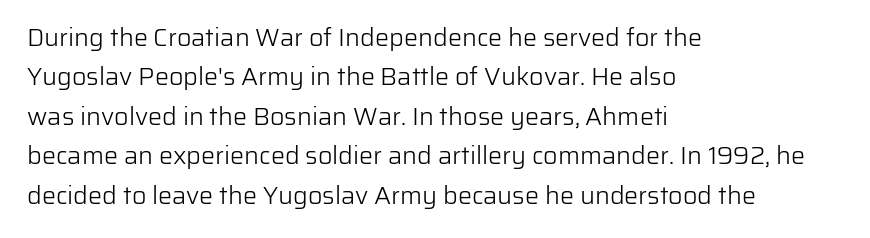
The image shows 25 px text type, upright; set left-aligned, normal line spacing (1.58x), normal letter spacing, not underlined.
